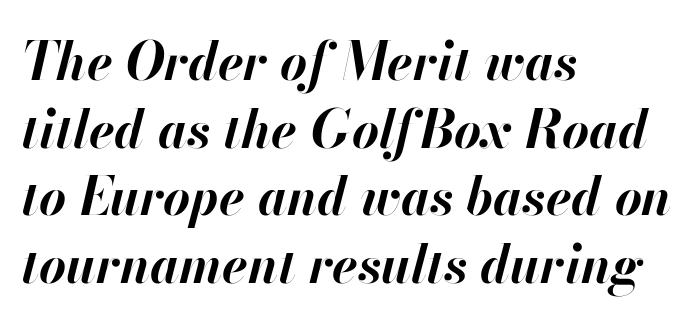
{"italic": "yes", "lean": "right", "slant_degrees": 13, "bold": "yes", "weight": "bold", "width": "normal", "stroke_contrast": "high", "x_height": "small", "monospaced": "no", "underline": "no", "align": "left", "line_spacing": "normal", "line_spacing_ratio": 1.3, "letter_spacing": "normal", "letter_spacing_em": 0.0, "glyph_px": 52}
